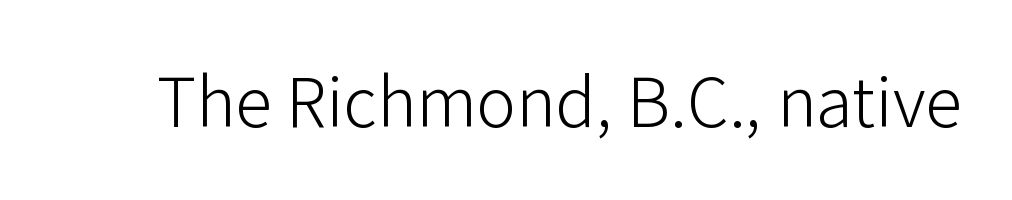
{"serif": "no", "italic": "no", "bold": "no", "weight": "light", "width": "normal", "stroke_contrast": "low", "x_height": "medium", "monospaced": "no", "underline": "no", "letter_spacing": "normal", "letter_spacing_em": 0.0, "glyph_px": 74}
